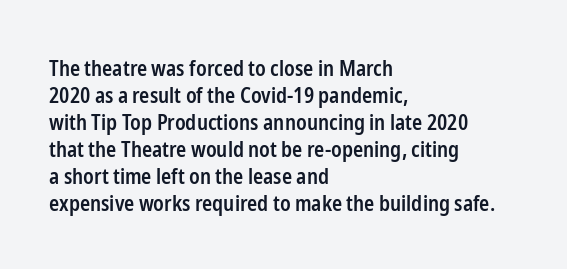
The typography opts for an upright posture over an oblique one. The typesetting leans somewhat heavy: a semibold. Look at the tracking — it's just the regular setting, nothing added. Bare-footed words on every line. Summary of vertical rhythm: regular, with standard interline spacing. The paragraph shown leans on its left margin.
